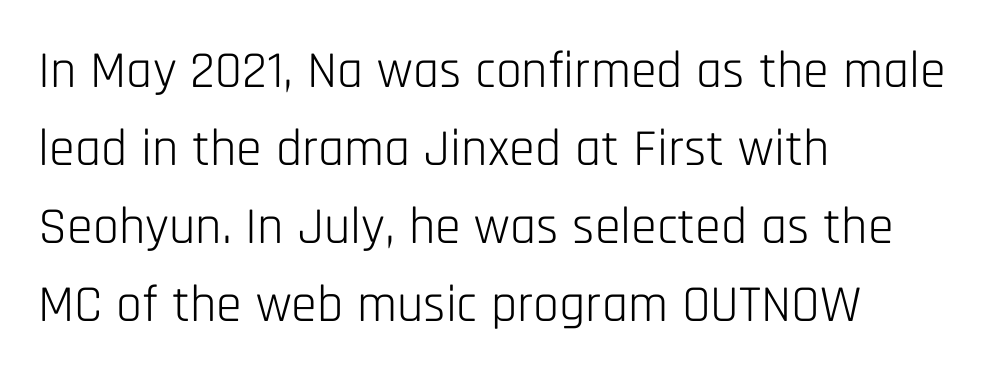
{"serif": "no", "italic": "no", "bold": "no", "weight": "light", "width": "condensed", "stroke_contrast": "low", "x_height": "large", "monospaced": "no", "underline": "no", "align": "left", "line_spacing": "normal", "line_spacing_ratio": 1.5, "letter_spacing": "normal", "letter_spacing_em": 0.0, "glyph_px": 52}
